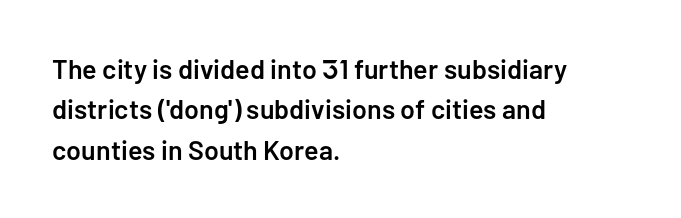
{"italic": "no", "bold": "semi", "underline": "no", "align": "left", "line_spacing": "normal", "line_spacing_ratio": 1.5, "letter_spacing": "normal", "letter_spacing_em": 0.0, "glyph_px": 27}
